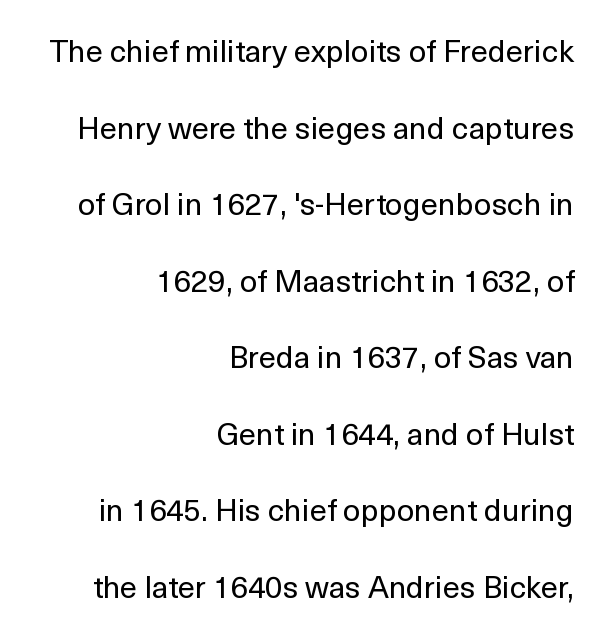
Q: Is the text bold? A: No.
Q: Is the text italic (slanted)? A: No, it is upright.
Q: Is the typeface a serif or a sans-serif typeface? A: Sans-serif.
Q: Is the text underlined? A: No.
Q: How is the paragraph aligned? A: Right-aligned.
Q: Is the spacing between letters normal or unusually wide? A: Normal.
Q: Is the spacing between lines tight, normal or loose? A: Loose.
Q: Width (condensed, normal, or wide)? A: Normal.
Q: x-height? A: Medium.
Q: Monospaced? A: No.
